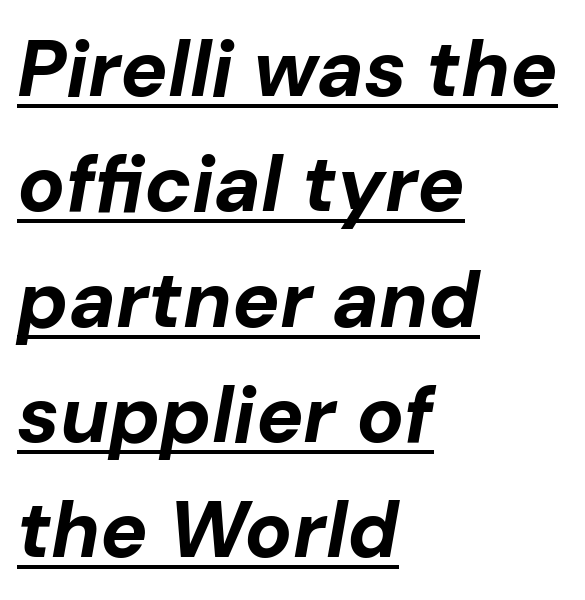
Is this a fixed-width face? No — the glyphs have proportional, varying widths. All the whitespace from short lines collects on the right. If you drew a line through each stem, it would be angled. Students, observe: this is what conventionally led text looks like. The line texture is even and compact thanks to regular tracking. Emphasis is given by a line drawn under the lettering.
